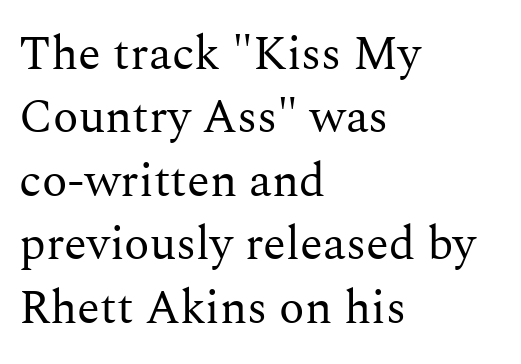
{"serif": "yes", "italic": "no", "bold": "no", "weight": "regular", "width": "normal", "stroke_contrast": "medium", "x_height": "medium", "monospaced": "no", "underline": "no", "align": "left", "line_spacing": "normal", "line_spacing_ratio": 1.35, "letter_spacing": "normal", "letter_spacing_em": 0.0, "glyph_px": 47}
